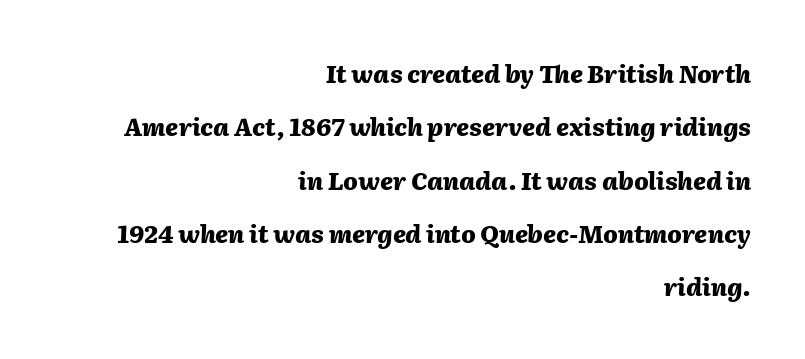
Horizontal alignment here is rightward, an uncommon choice for prose. You can tell it's italic because the verticals aren't actually vertical. Each glyph is drawn with heavy, bold strokes. Is the letter spacing exaggerated? No — it looks like the ordinary default.
